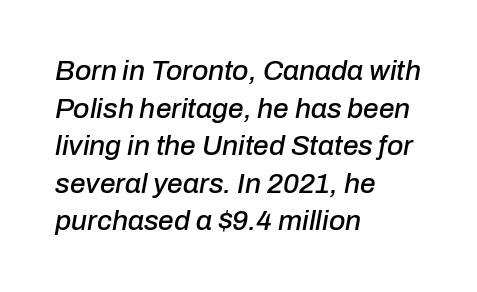
{"italic": "yes", "lean": "right", "slant_degrees": 10, "width": "normal", "stroke_contrast": "low", "x_height": "medium", "monospaced": "no", "underline": "no", "align": "left", "line_spacing": "normal", "line_spacing_ratio": 1.34, "letter_spacing": "normal", "letter_spacing_em": 0.0, "glyph_px": 28}
